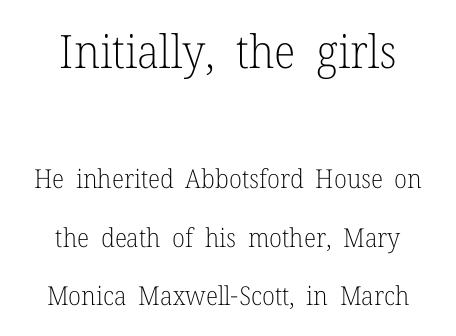
Bold? No — there's no thickening of the strokes. The font's upright variant was chosen for this text. Unmarked baselines from the first word to the last. A typesetter would call this zero additional tracking. In terms of letterform style, serifs are clearly present. Leftover space on each line is divided equally before and after the words.
